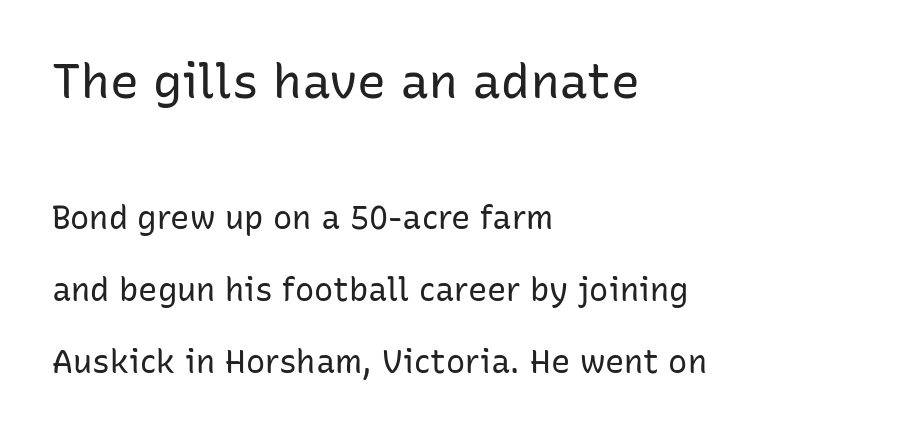
The image shows 48 px regular-weight sans-serif type, upright; set left-aligned, loose line spacing (2.25x), normal letter spacing, not underlined; the first (top) block is 1.5x larger; low stroke contrast and a medium x-height.
